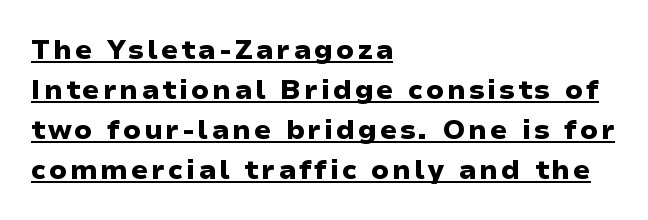
The lettering holds an erect, upright posture throughout. Where is the straight margin? On the left. Notice how descenders clear the ascenders below comfortably — that's standard leading. Beneath each row of characters lies a ruled line. Summary of weight: heavy, a full bold.
